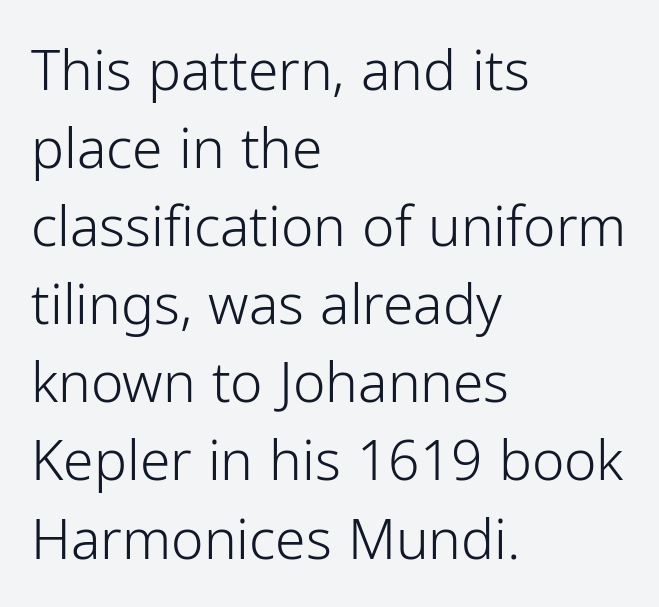
{"serif": "no", "italic": "no", "bold": "no", "weight": "light", "width": "normal", "stroke_contrast": "low", "x_height": "medium", "monospaced": "no", "underline": "no", "align": "left", "line_spacing": "normal", "line_spacing_ratio": 1.42, "letter_spacing": "normal", "letter_spacing_em": 0.0, "glyph_px": 55}
